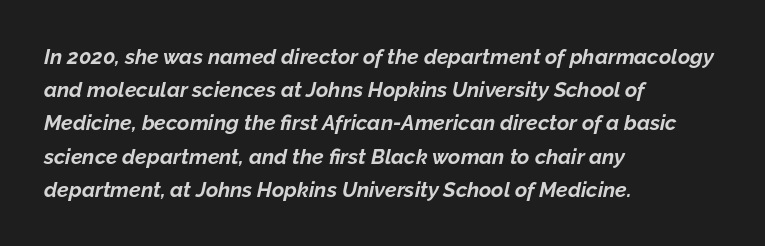
{"italic": "yes", "lean": "right", "slant_degrees": 12, "bold": "yes", "underline": "no", "align": "left", "line_spacing": "normal", "line_spacing_ratio": 1.58, "letter_spacing": "normal", "letter_spacing_em": 0.0, "glyph_px": 21}
